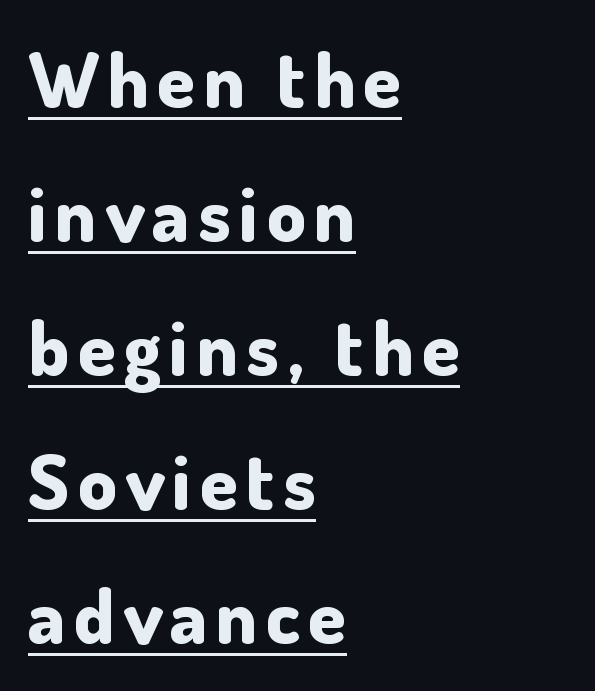
Note the varied advance widths — an 'i' is clearly narrower than an 'm'. Italic? Not at all — the glyphs are vertical. A rule runs beneath these lines of type. The characters display no serif detailing; their extremities are plain. This is heavy type, rendered in bold. Caption: multi-line text, flush left, ragged right.
